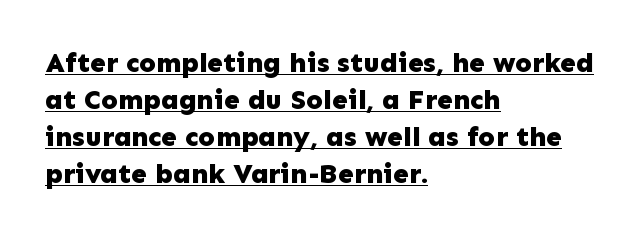
Each glyph is drawn with heavy, bold strokes. Character widths vary here, with narrow letters taking less room than wide ones. What's the leading like? Ordinary, nothing unusual. The text block is weighted toward the left margin, trailing off unevenly rightward. The specimen reads as upright at a glance. Font category for this specimen: sans-serif.
